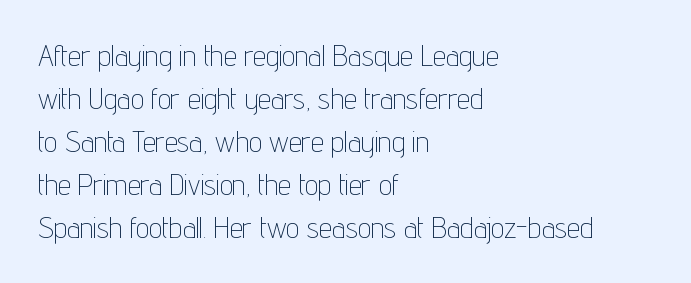
Weight: regular or lighter. Default kerning and tracking; the words read as compact shapes. Nope, no serifs anywhere on these letters. Has an underline been added? It has not. The setting favours the left margin, as ordinary paragraphs usually do.
